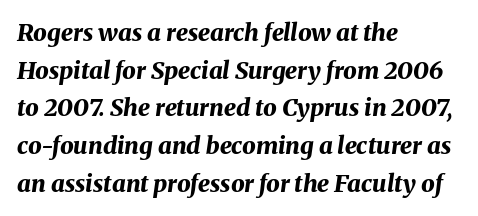
{"italic": "yes", "lean": "right", "slant_degrees": 8, "bold": "yes", "underline": "no", "align": "left", "line_spacing": "normal", "line_spacing_ratio": 1.57, "letter_spacing": "normal", "letter_spacing_em": 0.0, "glyph_px": 24}
